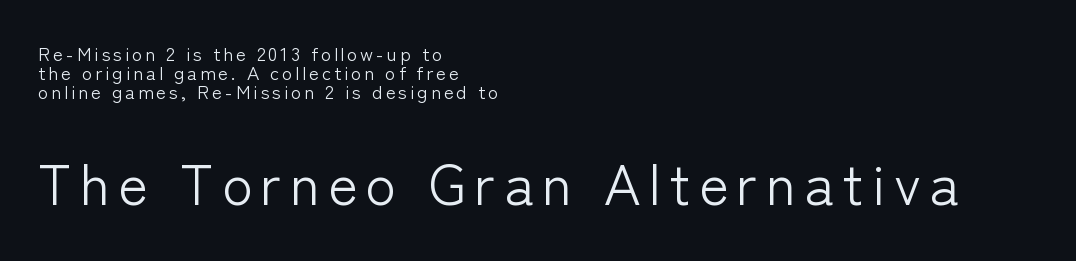
Q: Is the text bold? A: No.
Q: Is the text italic (slanted)? A: No, it is upright.
Q: Is the typeface a serif or a sans-serif typeface? A: Sans-serif.
Q: Is the text underlined? A: No.
Q: How is the paragraph aligned? A: Left-aligned.
Q: Is the spacing between lines tight, normal or loose? A: Tight.
Q: Which block of text is set in a larger size, the first (top) or the second (bottom)? A: The second (bottom) one.
Q: Width (condensed, normal, or wide)? A: Normal.
Q: Stroke contrast? A: Low.
Q: x-height? A: Medium.
Q: Monospaced? A: No.
